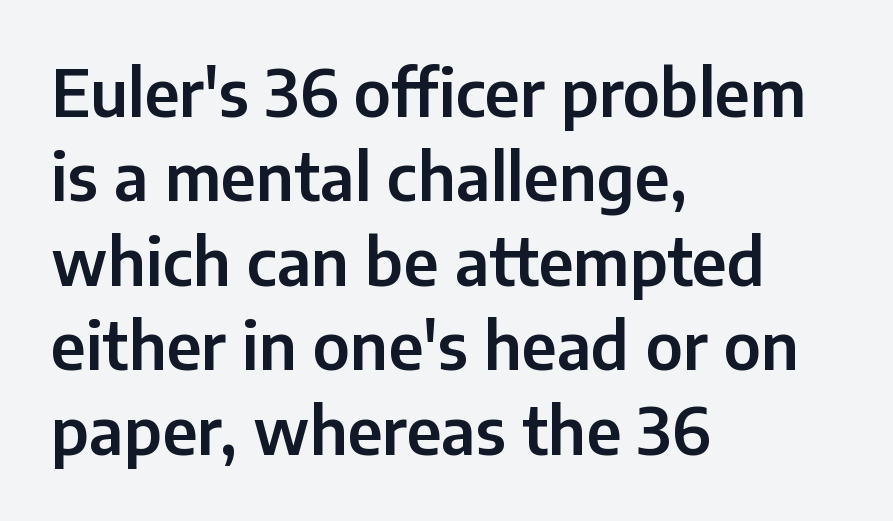
{"serif": "no", "italic": "no", "width": "normal", "stroke_contrast": "low", "x_height": "medium", "monospaced": "no", "underline": "no", "align": "left", "line_spacing": "normal", "line_spacing_ratio": 1.32, "letter_spacing": "normal", "letter_spacing_em": 0.0, "glyph_px": 64}
